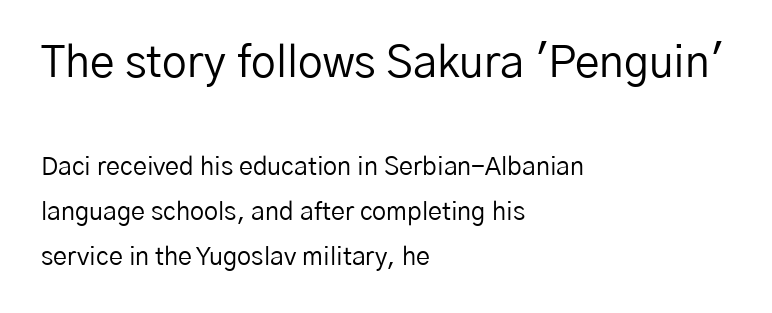
Q: Is the text bold? A: No.
Q: Is the text italic (slanted)? A: No, it is upright.
Q: Is the typeface a serif or a sans-serif typeface? A: Sans-serif.
Q: Is the text underlined? A: No.
Q: How is the paragraph aligned? A: Left-aligned.
Q: Is the spacing between letters normal or unusually wide? A: Normal.
Q: Which block of text is set in a larger size, the first (top) or the second (bottom)? A: The first (top) one.
Q: Width (condensed, normal, or wide)? A: Normal.
Q: Stroke contrast? A: Low.
Q: x-height? A: Medium.
Q: Monospaced? A: No.
